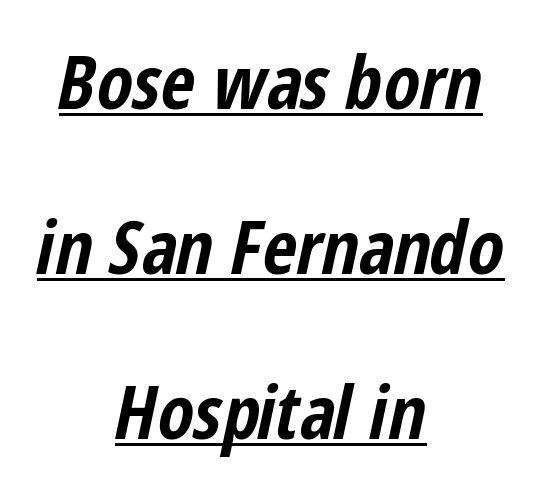
Q: Is the text bold? A: Yes.
Q: Is the text italic (slanted)? A: Yes, it leans right by about 12 degrees.
Q: Is the text underlined? A: Yes.
Q: How is the paragraph aligned? A: Centered.
Q: Is the spacing between letters normal or unusually wide? A: Normal.
Q: Is the spacing between lines tight, normal or loose? A: Loose.
Q: Width (condensed, normal, or wide)? A: Condensed.
Q: Stroke contrast? A: Low.
Q: x-height? A: Medium.
Q: Monospaced? A: No.
